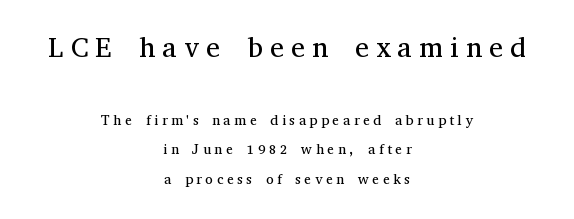
{"serif": "yes", "italic": "no", "bold": "no", "weight": "regular", "width": "normal", "stroke_contrast": "medium", "x_height": "medium", "monospaced": "no", "underline": "no", "align": "center", "line_spacing": "loose", "line_spacing_ratio": 2.12, "letter_spacing": "wide", "letter_spacing_em": 0.26, "larger_block": "first", "size_ratio": 2.0, "glyph_px": 28}
